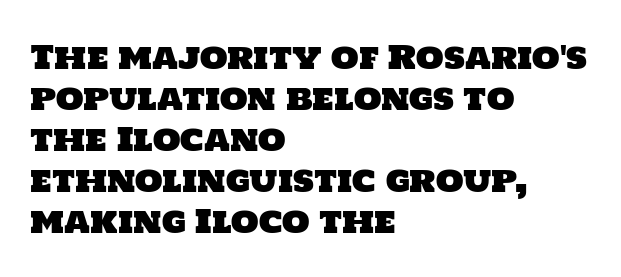
Glance below the letters and you will spot only blank space. The rendering uses natural spacing where letterforms have individual widths. A classic flush-left, rag-right setting is used for this passage. Evenly set lines give the paragraph a standard silhouette.
